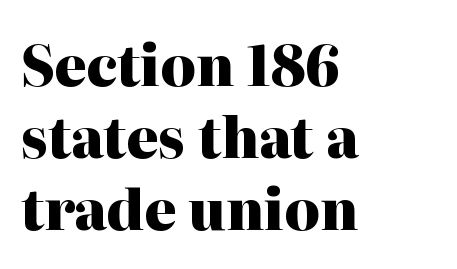
Caption: standard tracking, unaltered. Decoration check: the copy has no underline. What's the leading like? Ordinary, nothing unusual. Every letter is thick-stroked: bold, no question.
